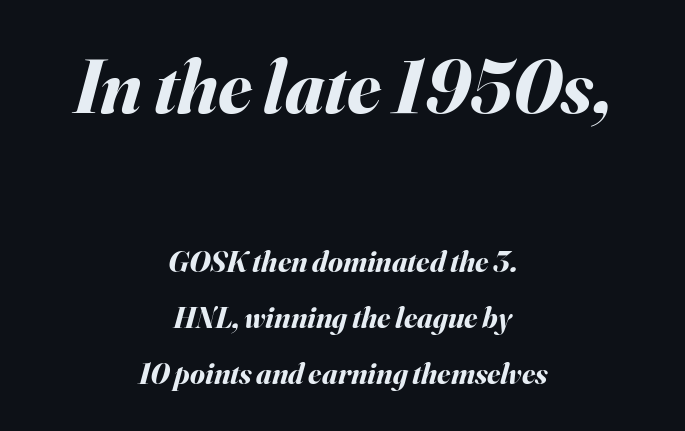
The image shows 76 px bold type, italic (leaning right); set centered, line spacing 1.88x, normal letter spacing, not underlined; the first (top) block is 2.53x larger; medium stroke contrast and a small x-height.
